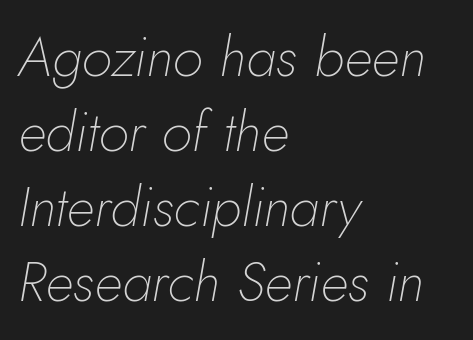
The rag falls on the right side of this text block. Words float on clear page, feet unadorned. The type is set solid horizontally, with unmodified tracking. Here the designer chose a conventional face with non-uniform glyph widths. This block has exactly the height ordinary leading produces. Is the type slanted? Yes — the strokes lean at a clear angle.
